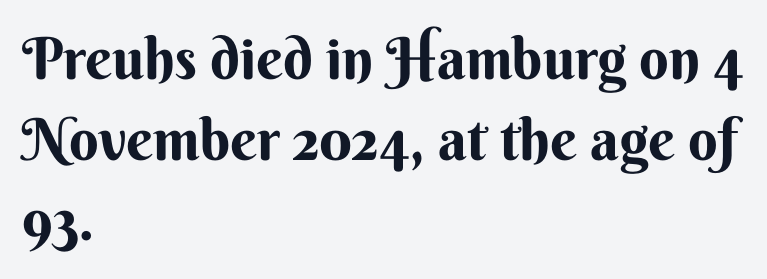
{"serif": "no", "italic": "no", "bold": "yes", "weight": "bold", "width": "normal", "stroke_contrast": "medium", "x_height": "small", "monospaced": "no", "underline": "no", "align": "left", "line_spacing": "normal", "line_spacing_ratio": 1.39, "letter_spacing": "normal", "letter_spacing_em": 0.0, "glyph_px": 58}
